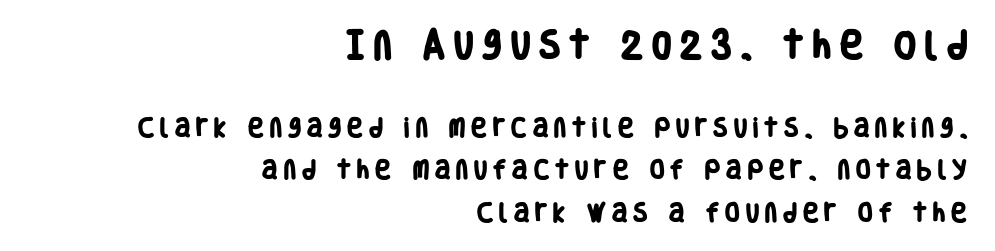
{"serif": "no", "bold": "yes", "weight": "heavy", "width": "condensed", "stroke_contrast": "low", "x_height": "large", "monospaced": "no", "underline": "no", "align": "right", "line_spacing": "loose", "line_spacing_ratio": 2.03, "letter_spacing": "wide", "letter_spacing_em": 0.29, "larger_block": "first", "size_ratio": 1.48, "glyph_px": 31}
